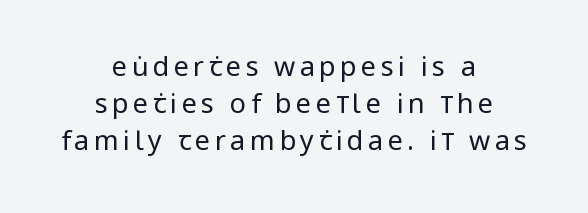
{"italic": "no", "bold": "no", "underline": "no", "align": "center", "line_spacing": "normal", "line_spacing_ratio": 1.37, "glyph_px": 27}
